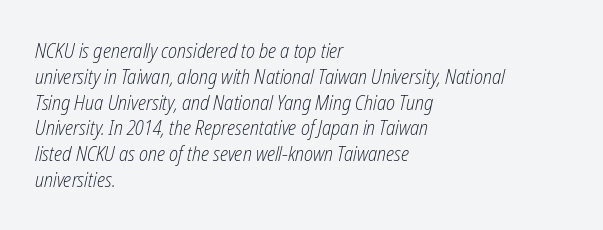
This sample uses an oblique cut, with every glyph tilted off the vertical. Think standard paragraph weight, or any step lighter than that. Honestly, there is no underline to notice here at all. The line texture is even and compact thanks to regular tracking.
